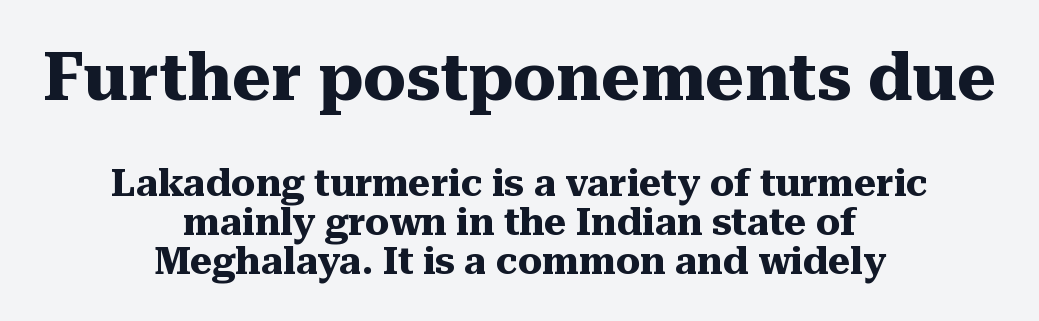
Q: Is the text bold? A: Yes.
Q: Is the text italic (slanted)? A: No, it is upright.
Q: Is the typeface a serif or a sans-serif typeface? A: Serif.
Q: Is the text underlined? A: No.
Q: How is the paragraph aligned? A: Centered.
Q: Is the spacing between letters normal or unusually wide? A: Normal.
Q: Is the spacing between lines tight, normal or loose? A: Tight.
Q: Which block of text is set in a larger size, the first (top) or the second (bottom)? A: The first (top) one.
Q: Width (condensed, normal, or wide)? A: Normal.
Q: Stroke contrast? A: Medium.
Q: x-height? A: Medium.
Q: Monospaced? A: No.
